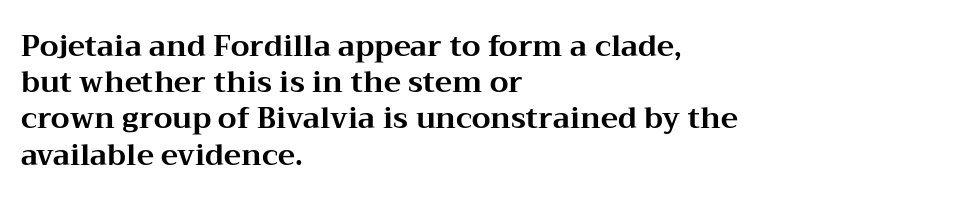
The image shows 29 px bold, wide serif type, upright; set left-aligned, normal line spacing (1.25x), normal letter spacing, not underlined; medium stroke contrast and a medium x-height.
